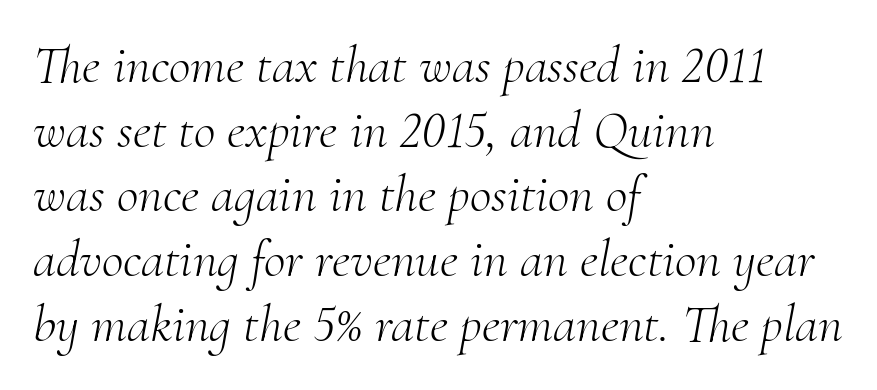
Glyph-to-glyph distance matches everyday printed text. The string is rendered with underlining switched off. These lines were composed using italics. The setting favours the left margin, as ordinary paragraphs usually do. Are there feet on the stems? There are — it's a serif. These lines are rendered in a variable-pitch font.
